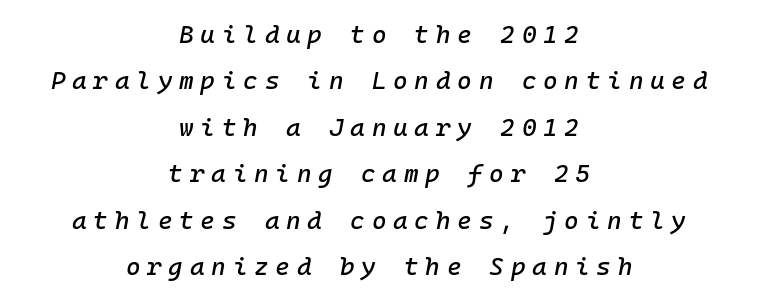
The image shows 25 px text type, italic (leaning right); set centered, line spacing 1.86x, unusually wide letter spacing (+0.27 em), not underlined.
